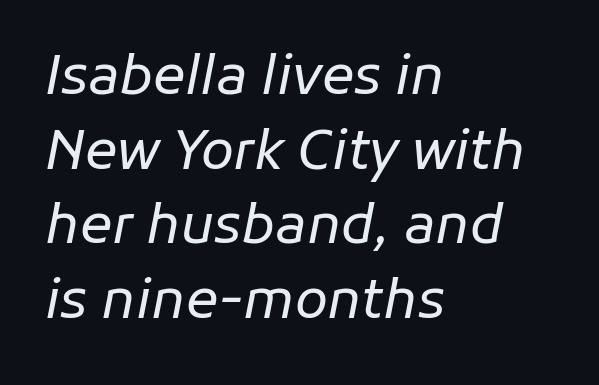
{"italic": "yes", "lean": "right", "slant_degrees": 11, "bold": "no", "weight": "regular", "width": "normal", "stroke_contrast": "low", "x_height": "medium", "monospaced": "no", "underline": "no", "align": "left", "line_spacing": "normal", "line_spacing_ratio": 1.38, "letter_spacing": "normal", "letter_spacing_em": 0.0, "glyph_px": 54}
